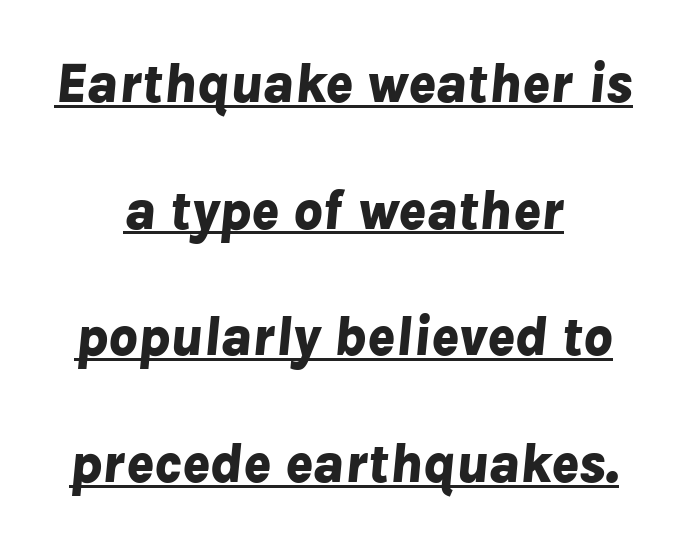
The image shows 57 px bold type, italic (leaning right); set centered, loose line spacing (2.22x), normal letter spacing, underlined; low stroke contrast and a medium x-height.
